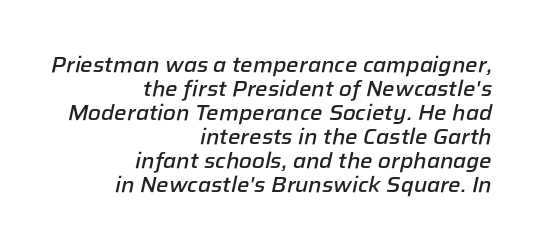
The image shows 22 px text type, italic (leaning right); set right-aligned, tight line spacing (1.09x), normal letter spacing, not underlined.
